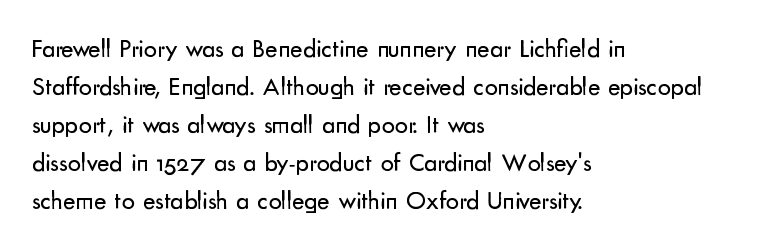
Visually the block forms a straight wall on the left and a jagged coastline on the right. Caption: standard tracking, unaltered. The type sits square on the baseline with zero lean. Weight: not bold — regular or lighter.
